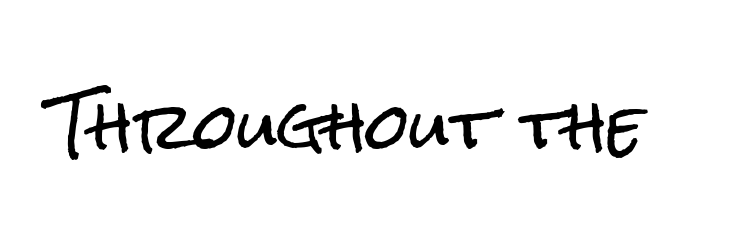
The image shows 63 px condensed sans-serif type, upright; set normal letter spacing, not underlined; low stroke contrast and a medium x-height.
